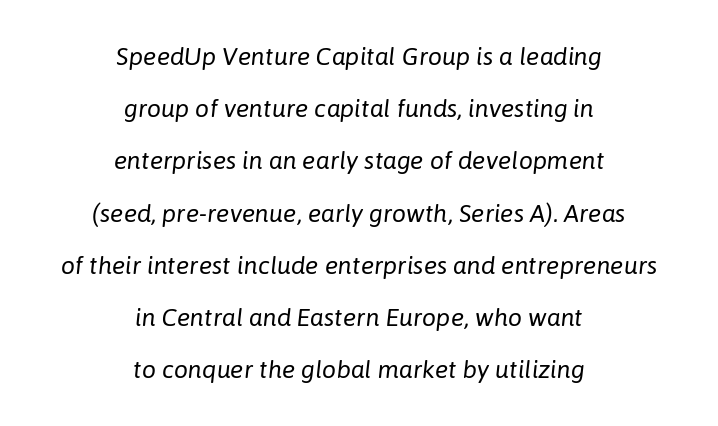
{"italic": "yes", "lean": "right", "slant_degrees": 6, "bold": "no", "underline": "no", "align": "center", "line_spacing": "loose", "line_spacing_ratio": 2.09, "letter_spacing": "normal", "letter_spacing_em": 0.0, "glyph_px": 25}
